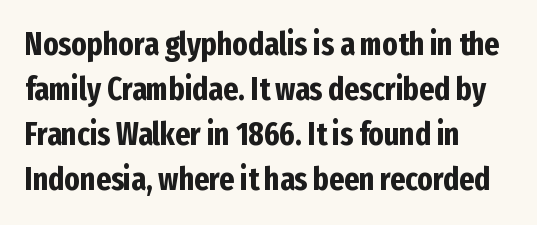
{"serif": "no", "italic": "no", "bold": "yes", "weight": "bold", "width": "condensed", "stroke_contrast": "low", "x_height": "medium", "monospaced": "no", "underline": "no", "align": "left", "line_spacing": "normal", "line_spacing_ratio": 1.41, "letter_spacing": "normal", "letter_spacing_em": 0.0, "glyph_px": 32}
